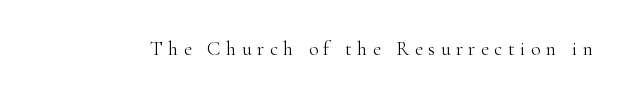
The image shows 20 px text type, upright; set unusually wide letter spacing (+0.27 em), not underlined.
